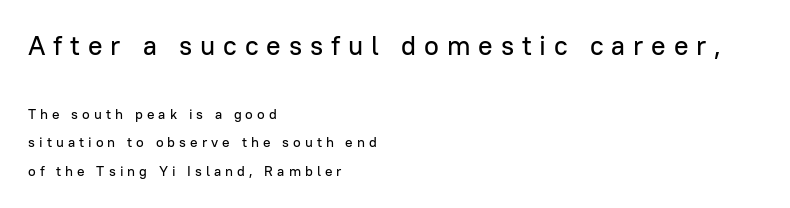
{"italic": "no", "underline": "no", "align": "left", "line_spacing": "loose", "line_spacing_ratio": 2.04, "letter_spacing": "wide", "letter_spacing_em": 0.29, "larger_block": "first", "size_ratio": 1.93, "glyph_px": 27}
